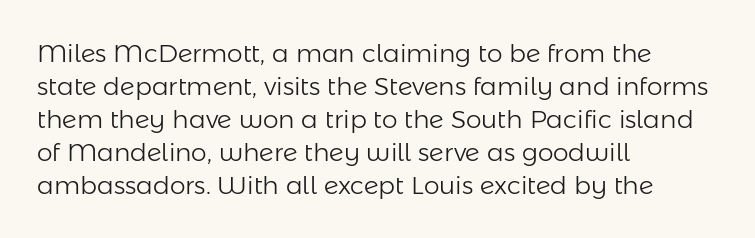
{"italic": "no", "bold": "no", "underline": "no", "align": "left", "line_spacing": "normal", "line_spacing_ratio": 1.32, "letter_spacing": "normal", "letter_spacing_em": 0.0, "glyph_px": 25}
